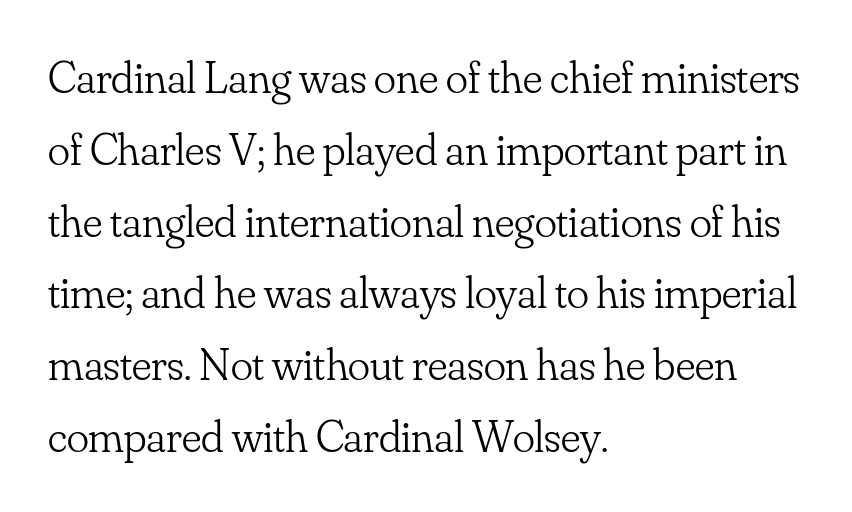
The image shows 46 px light serif type, upright; set left-aligned, normal line spacing (1.56x), normal letter spacing, not underlined; low stroke contrast and a small x-height.
